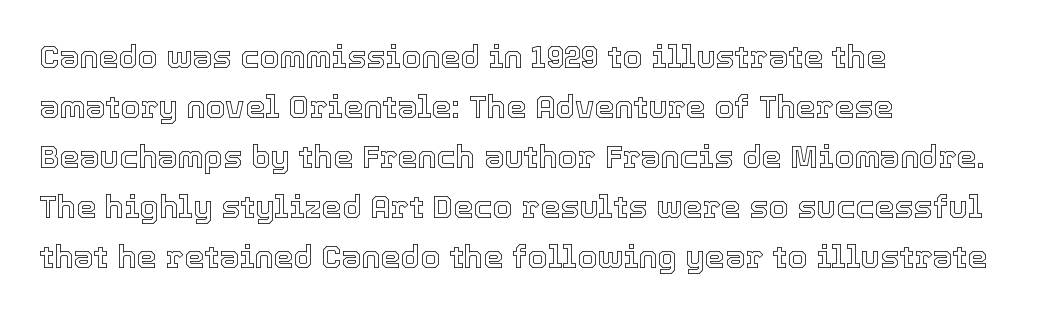
Evenly set lines give the paragraph a standard silhouette. The strip under each line holds only bare page. Every stem runs plumb, perpendicular to the baseline. Note the varied advance widths — an 'i' is clearly narrower than an 'm'. Spacing between characters is what you'd get straight out of the box. The typesetter chose a ragged-right arrangement here.
